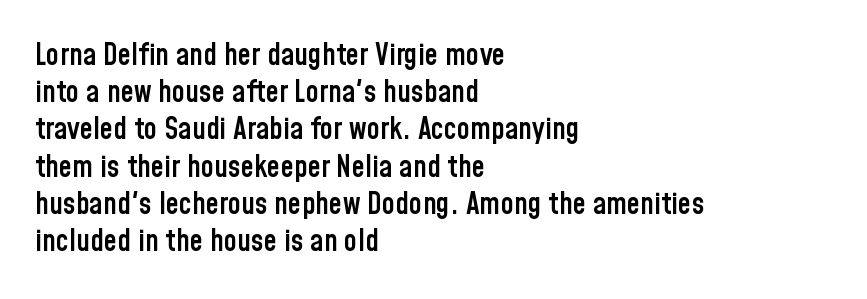
Every stem runs plumb, perpendicular to the baseline. Spacing verdict: proportional, widths tailored to each character. Each word holds together tightly as a unit, with standard inter-letter gaps. The space beneath each line is pristine and unruled. Look at the bottom of the vertical strokes: they stop flat, with no serifs.
